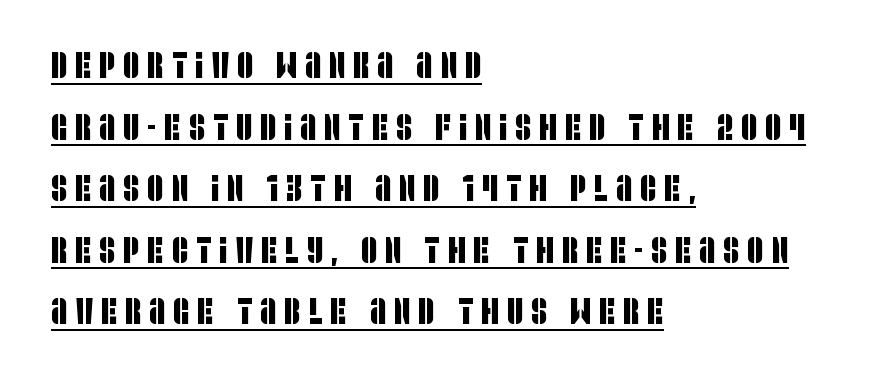
Q: Is the typeface a serif or a sans-serif typeface? A: Sans-serif.
Q: Is the text underlined? A: Yes.
Q: How is the paragraph aligned? A: Left-aligned.
Q: Is the spacing between letters normal or unusually wide? A: Unusually wide.
Q: Width (condensed, normal, or wide)? A: Condensed.
Q: Stroke contrast? A: Low.
Q: x-height? A: Large.
Q: Monospaced? A: No.
